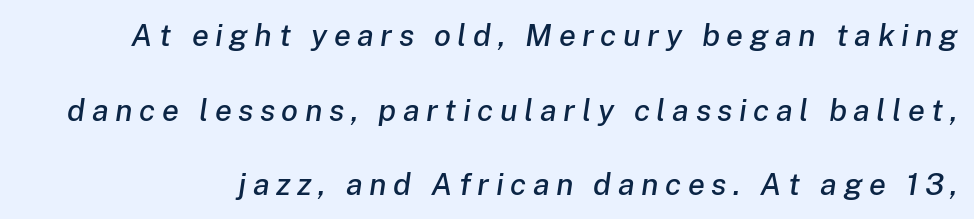
Q: Is the text italic (slanted)? A: Yes, it leans right by about 8 degrees.
Q: Is the text underlined? A: No.
Q: Is the spacing between letters normal or unusually wide? A: Unusually wide.
Q: Is the spacing between lines tight, normal or loose? A: Loose.
Q: Width (condensed, normal, or wide)? A: Normal.
Q: Stroke contrast? A: Low.
Q: x-height? A: Medium.
Q: Monospaced? A: No.
